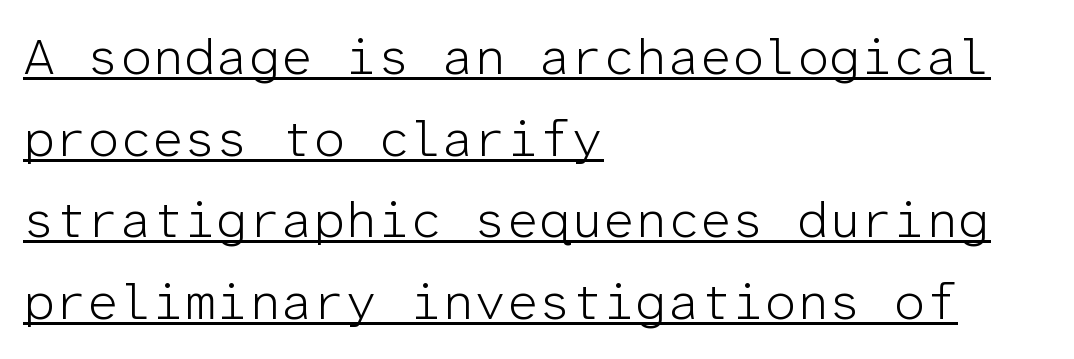
Nothing unusual about the tracking: characters are spaced as the font intends. All the whitespace from short lines collects on the right. You can tell it's not italic because the verticals are truly vertical. How would I describe the line gaps? Plain and ordinary. The font is comparable to plain body text, perhaps lighter.
